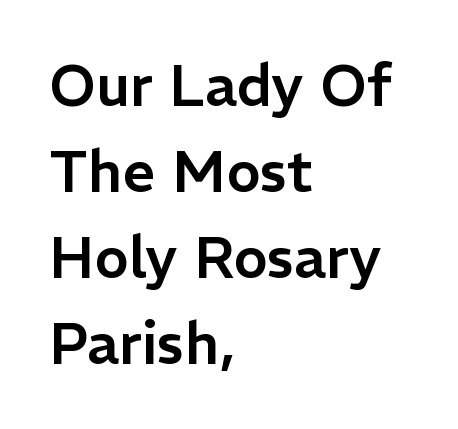
Vertically, the passage feels balanced, rows spaced as you'd expect. The rendering shows plain stroke endings on the letterforms — a sans-serif design. The foot of each line stays bare and open. Quick note: not italic, upright.
